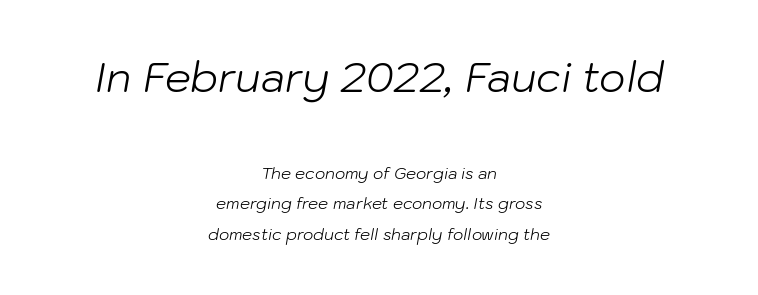
Q: Is the text bold? A: No.
Q: Is the text italic (slanted)? A: Yes, it leans right by about 10 degrees.
Q: Is the text underlined? A: No.
Q: How is the paragraph aligned? A: Centered.
Q: Is the spacing between letters normal or unusually wide? A: Normal.
Q: Is the spacing between lines tight, normal or loose? A: Loose.
Q: Which block of text is set in a larger size, the first (top) or the second (bottom)? A: The first (top) one.
Q: Width (condensed, normal, or wide)? A: Normal.
Q: Stroke contrast? A: Low.
Q: x-height? A: Medium.
Q: Monospaced? A: No.
